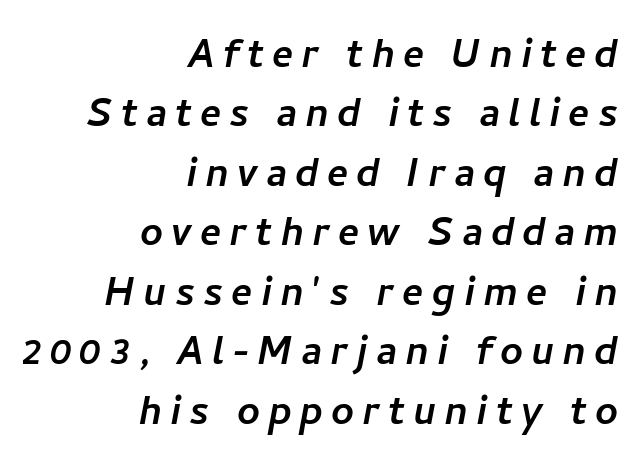
The image shows 50 px sans-serif type; set right-aligned, line spacing 1.19x, not underlined; low stroke contrast and a medium x-height.
